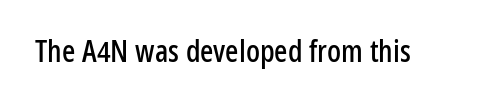
Q: Is the text italic (slanted)? A: No, it is upright.
Q: Is the typeface a serif or a sans-serif typeface? A: Sans-serif.
Q: Is the text underlined? A: No.
Q: Is the spacing between letters normal or unusually wide? A: Normal.
Q: Width (condensed, normal, or wide)? A: Condensed.
Q: Stroke contrast? A: Low.
Q: x-height? A: Medium.
Q: Monospaced? A: No.
